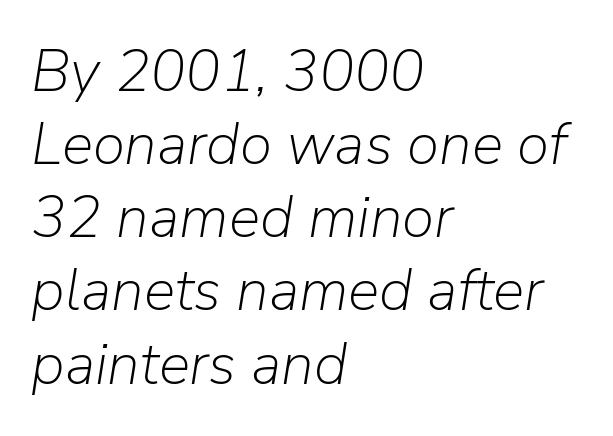
The image shows 59 px light type, italic (leaning right); set left-aligned, line spacing 1.24x, normal letter spacing, not underlined; low stroke contrast and a medium x-height.
